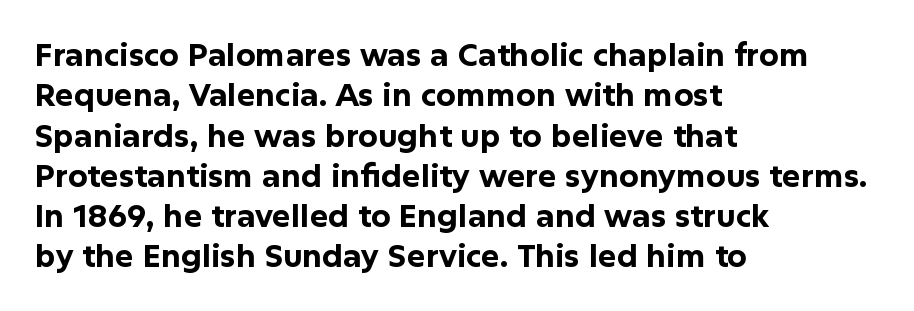
The image shows 31 px bold sans-serif type, upright; set left-aligned, normal line spacing (1.3x), normal letter spacing, not underlined; low stroke contrast and a medium x-height.
